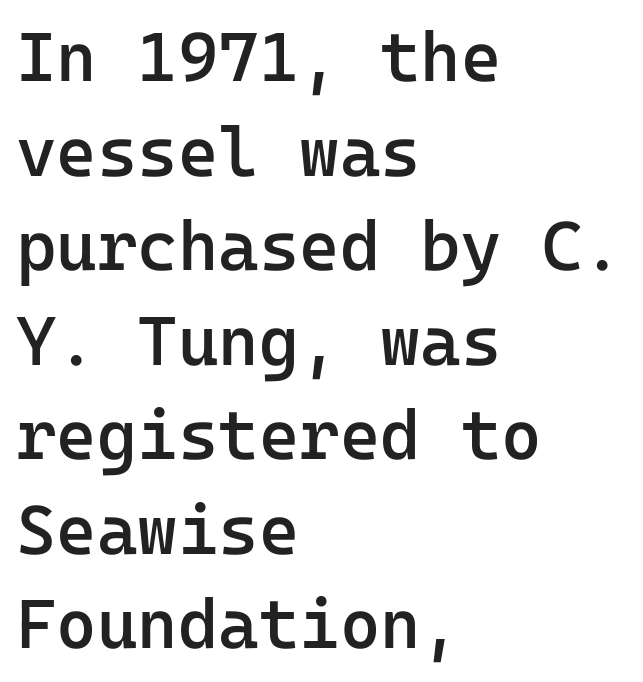
{"serif": "no", "italic": "no", "bold": "semi", "weight": "semibold", "width": "normal", "stroke_contrast": "low", "x_height": "medium", "monospaced": "yes", "underline": "no", "align": "left", "line_spacing": "normal", "line_spacing_ratio": 1.37, "letter_spacing": "normal", "letter_spacing_em": 0.0, "glyph_px": 69}
